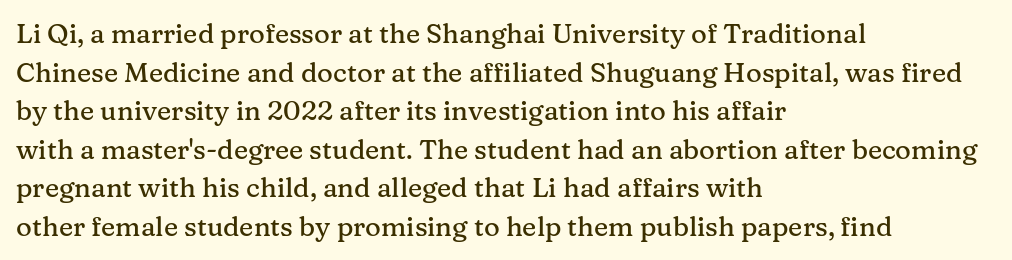
{"italic": "no", "underline": "no", "align": "left", "line_spacing": "normal", "line_spacing_ratio": 1.43, "letter_spacing": "normal", "letter_spacing_em": 0.0, "glyph_px": 27}
